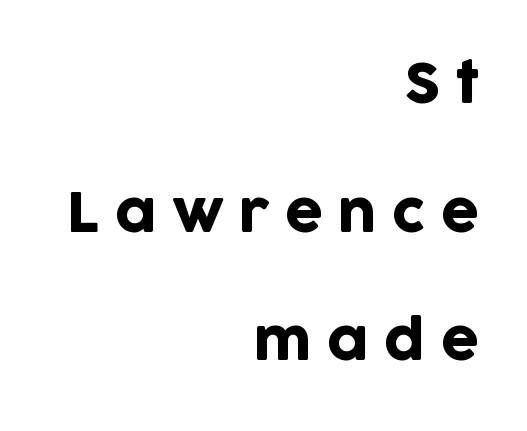
Q: Is the text italic (slanted)? A: No, it is upright.
Q: Is the typeface a serif or a sans-serif typeface? A: Sans-serif.
Q: Is the text underlined? A: No.
Q: How is the paragraph aligned? A: Right-aligned.
Q: Is the spacing between letters normal or unusually wide? A: Unusually wide.
Q: Is the spacing between lines tight, normal or loose? A: Loose.
Q: Width (condensed, normal, or wide)? A: Normal.
Q: Stroke contrast? A: Low.
Q: x-height? A: Large.
Q: Monospaced? A: No.
